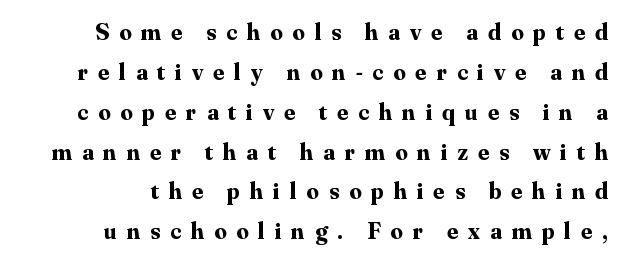
{"italic": "no", "bold": "yes", "underline": "no", "line_spacing": "normal", "line_spacing_ratio": 1.66, "letter_spacing": "wide", "letter_spacing_em": 0.42, "glyph_px": 24}
